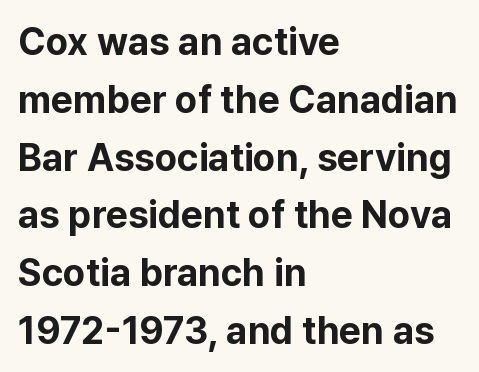
Q: Is the text bold? A: Yes.
Q: Is the text italic (slanted)? A: No, it is upright.
Q: Is the typeface a serif or a sans-serif typeface? A: Sans-serif.
Q: Is the text underlined? A: No.
Q: How is the paragraph aligned? A: Left-aligned.
Q: Is the spacing between letters normal or unusually wide? A: Normal.
Q: Is the spacing between lines tight, normal or loose? A: Normal.
Q: Width (condensed, normal, or wide)? A: Normal.
Q: Stroke contrast? A: Low.
Q: x-height? A: Medium.
Q: Monospaced? A: No.
